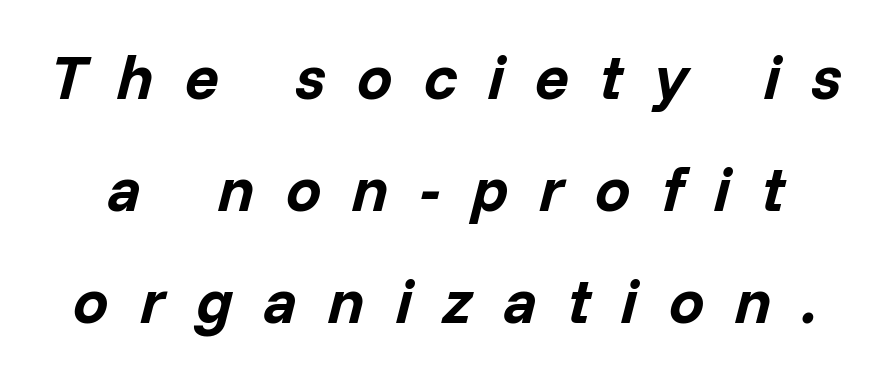
The image shows 63 px bold type, italic (leaning right); set line spacing 1.78x, unusually wide letter spacing (+0.49 em), not underlined; low stroke contrast and a medium x-height.
